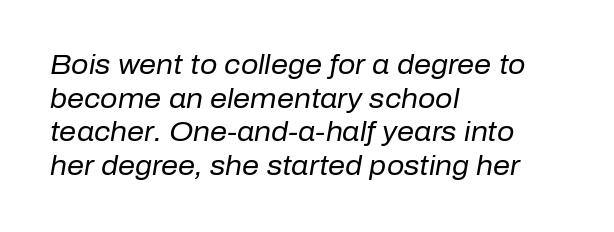
Tall strokes in this sample are angled rather than plumb. Nothing heavy about these letters — not bold at all. Tracking here is standard; glyphs follow each other at the usual distance. Each line starts at the same left margin while the right side varies. Evenly set lines give the paragraph a standard silhouette.
